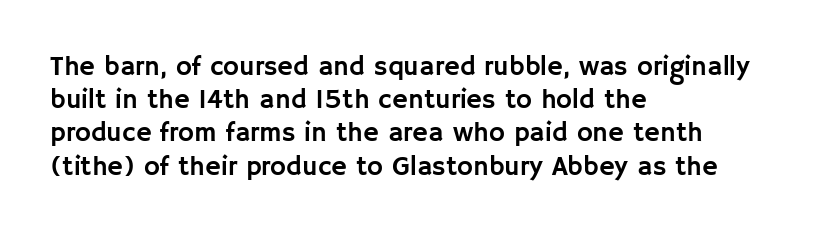
{"italic": "no", "underline": "no", "align": "left", "line_spacing_ratio": 1.23, "letter_spacing": "normal", "letter_spacing_em": 0.0, "glyph_px": 27}
